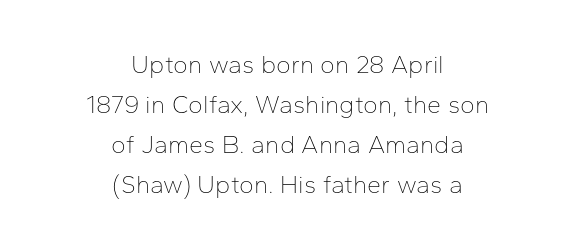
Q: Is the text bold? A: No.
Q: Is the text italic (slanted)? A: No, it is upright.
Q: Is the text underlined? A: No.
Q: How is the paragraph aligned? A: Centered.
Q: Is the spacing between letters normal or unusually wide? A: Normal.
Q: Is the spacing between lines tight, normal or loose? A: Normal.
